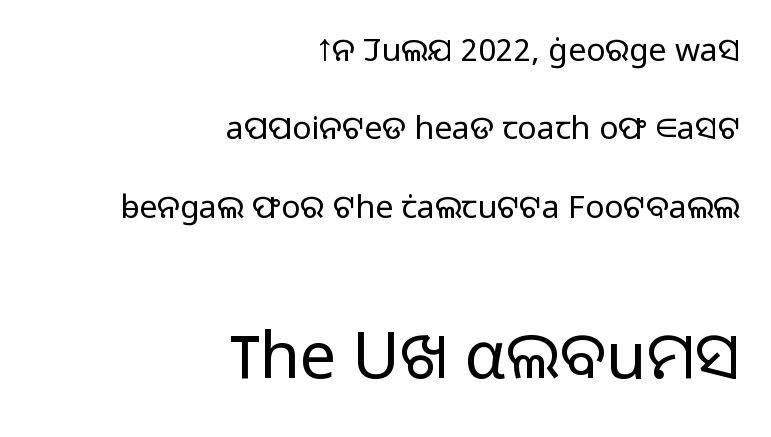
{"serif": "no", "italic": "no", "bold": "no", "weight": "light", "width": "normal", "stroke_contrast": "low", "x_height": "medium", "monospaced": "no", "underline": "no", "align": "right", "line_spacing": "loose", "line_spacing_ratio": 2.45, "letter_spacing": "normal", "letter_spacing_em": 0.0, "larger_block": "second", "size_ratio": 2.03, "glyph_px": 65}
